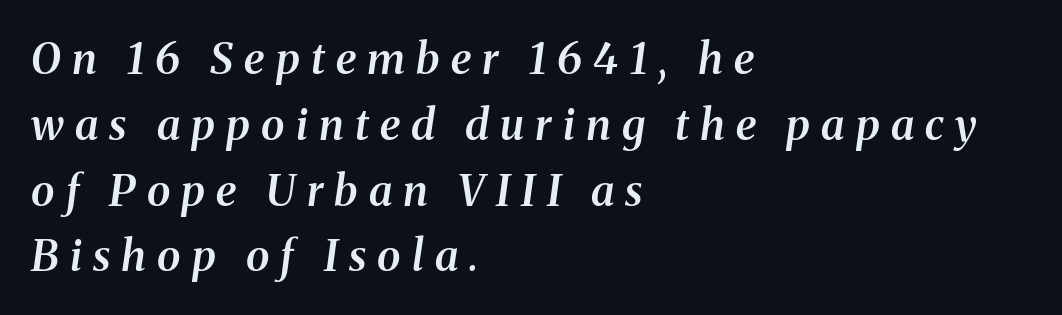
{"serif": "yes", "italic": "yes", "lean": "right", "slant_degrees": 8, "bold": "semi", "weight": "semibold", "width": "normal", "stroke_contrast": "medium", "x_height": "medium", "monospaced": "no", "underline": "no", "align": "left", "line_spacing": "normal", "line_spacing_ratio": 1.53, "letter_spacing": "wide", "letter_spacing_em": 0.26, "glyph_px": 43}
